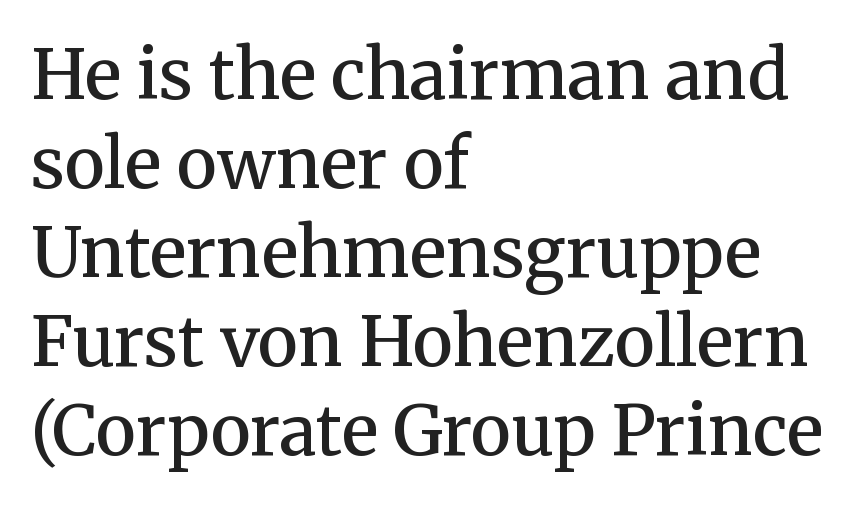
I'd describe the lettering as semibold — firm but not a full bold. Nobody drew a line under any word here. Nobody touched the tracking dial on this one. Every row of glyphs begins at an identical x-position on the left. Designer's note — italics off, roman on. Varying glyph widths throughout — classic text-font behaviour.
